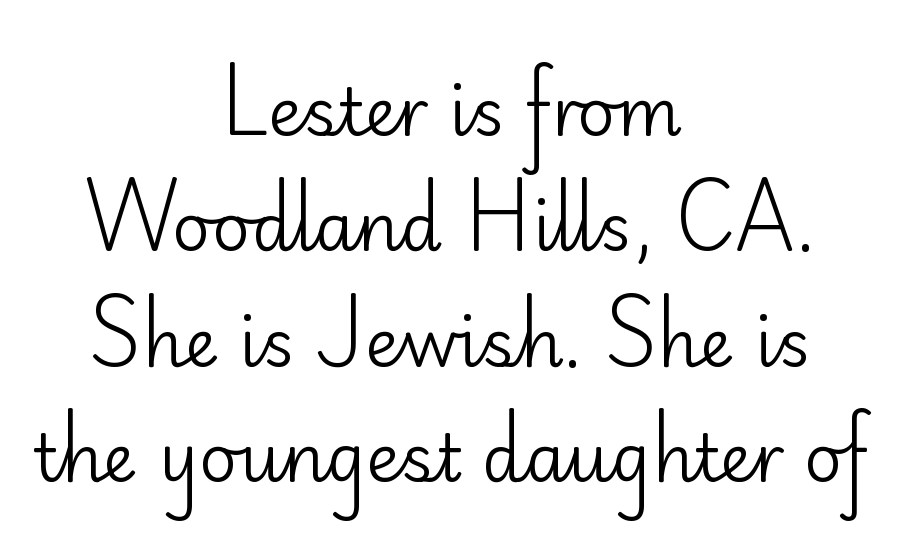
The image shows 66 px regular-weight sans-serif type, upright; set centered, line spacing 1.75x, normal letter spacing, not underlined; low stroke contrast and a small x-height.
